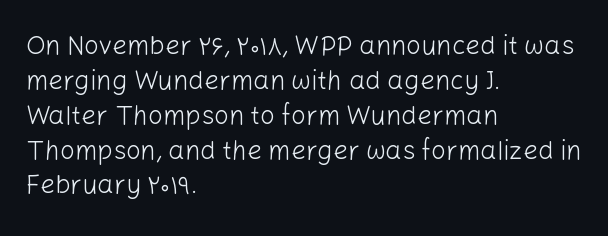
Q: Is the text bold? A: No.
Q: Is the text italic (slanted)? A: No, it is upright.
Q: Is the text underlined? A: No.
Q: How is the paragraph aligned? A: Left-aligned.
Q: Is the spacing between letters normal or unusually wide? A: Normal.
Q: Is the spacing between lines tight, normal or loose? A: Normal.
